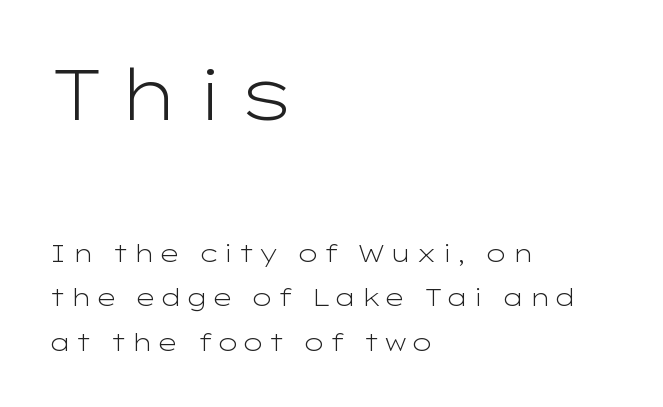
{"serif": "no", "italic": "no", "bold": "no", "weight": "light", "width": "wide", "stroke_contrast": "low", "x_height": "medium", "monospaced": "no", "underline": "no", "align": "left", "line_spacing_ratio": 1.86, "larger_block": "first", "size_ratio": 2.96, "glyph_px": 71}
